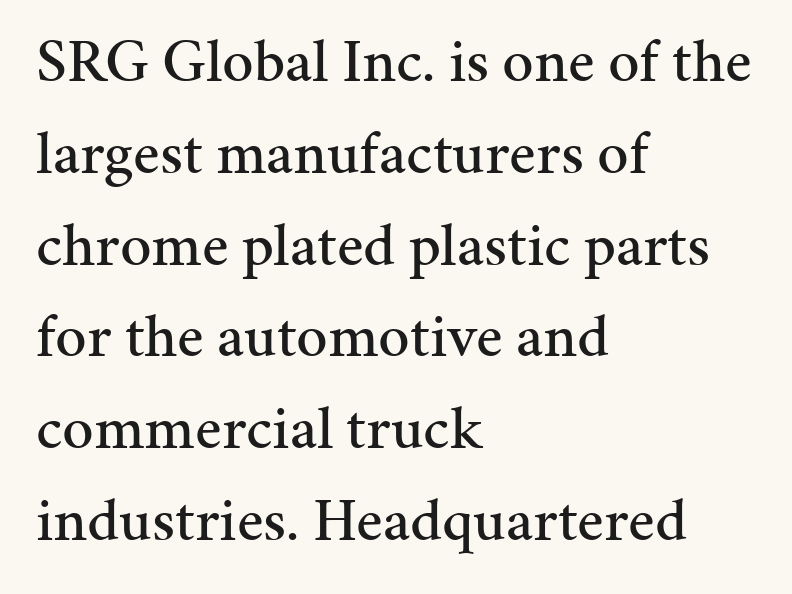
{"serif": "yes", "italic": "no", "width": "normal", "stroke_contrast": "medium", "x_height": "medium", "monospaced": "no", "underline": "no", "align": "left", "line_spacing": "normal", "line_spacing_ratio": 1.48, "letter_spacing": "normal", "letter_spacing_em": 0.0, "glyph_px": 62}
